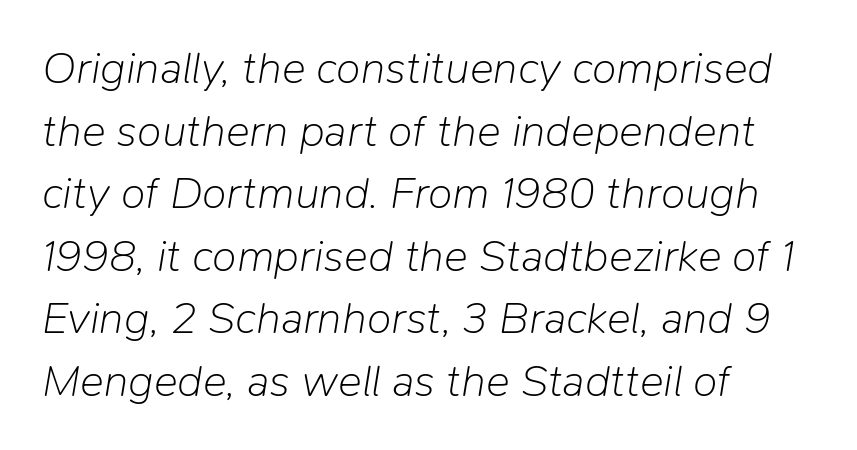
The image shows 45 px light type, italic (leaning right); set left-aligned, normal line spacing (1.39x), normal letter spacing, not underlined; low stroke contrast and a medium x-height.
